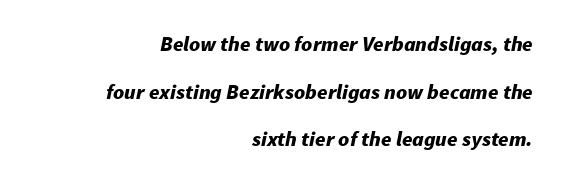
{"italic": "yes", "lean": "right", "slant_degrees": 11, "bold": "yes", "underline": "no", "align": "right", "line_spacing": "loose", "line_spacing_ratio": 2.27, "letter_spacing": "normal", "letter_spacing_em": 0.0, "glyph_px": 21}
